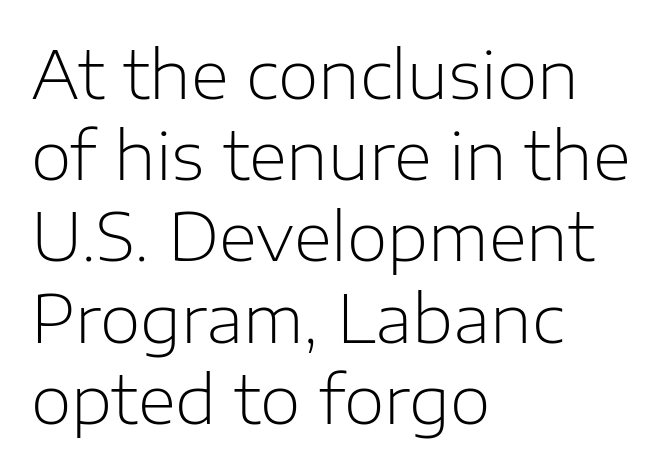
The passage shown is not bold in any degree. The letters advance in unequal steps, a hallmark of proportional type. Every row of glyphs begins at an identical x-position on the left. Observe the ordinary spacing: letters are neighbours, not strangers. The zone under the glyphs is completely vacant. The typeface chosen for these lines omits serifs.
